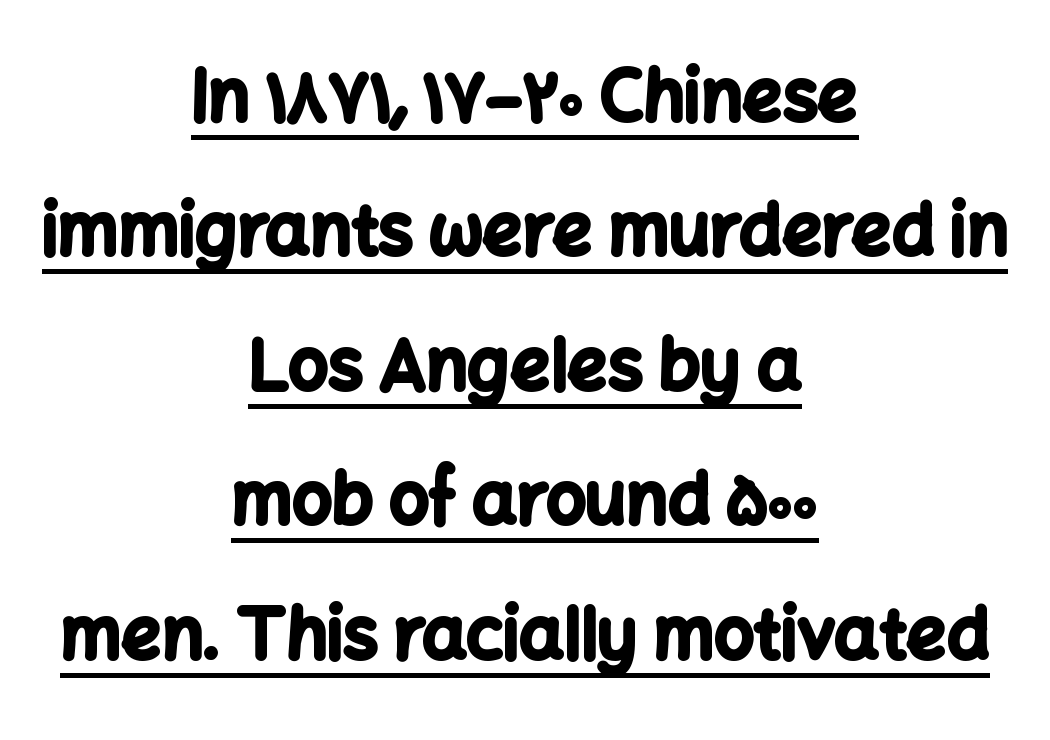
The image shows 70 px bold sans-serif type, upright; set centered, loose line spacing (1.92x), normal letter spacing, underlined; low stroke contrast and a medium x-height.
